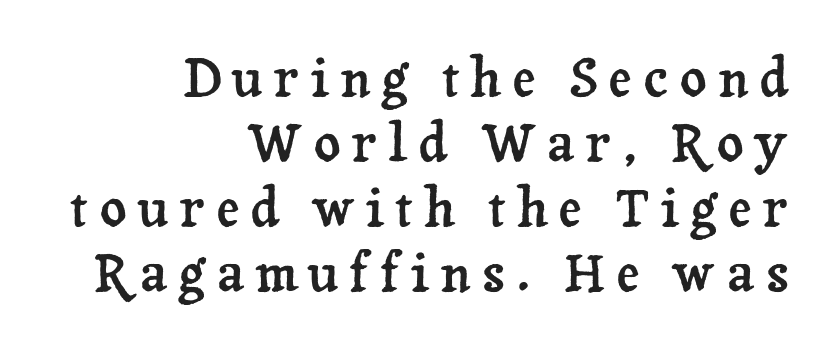
Rows of type keep a routine distance in the vertical direction. Letter spacing: wide. The passage shown is typed in a proportional face where columns would drift. A flush-right, rag-left setting is used for this passage.
